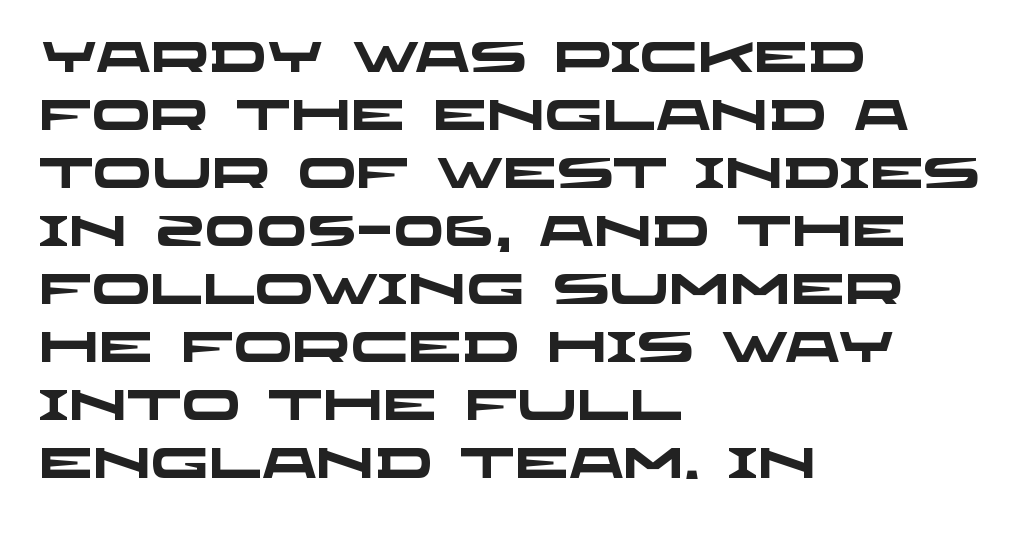
Q: Is the text bold? A: Yes.
Q: Is the typeface a serif or a sans-serif typeface? A: Sans-serif.
Q: Is the text underlined? A: No.
Q: How is the paragraph aligned? A: Left-aligned.
Q: Is the spacing between letters normal or unusually wide? A: Normal.
Q: Is the spacing between lines tight, normal or loose? A: Normal.
Q: Width (condensed, normal, or wide)? A: Wide.
Q: Stroke contrast? A: Low.
Q: x-height? A: Large.
Q: Monospaced? A: No.
